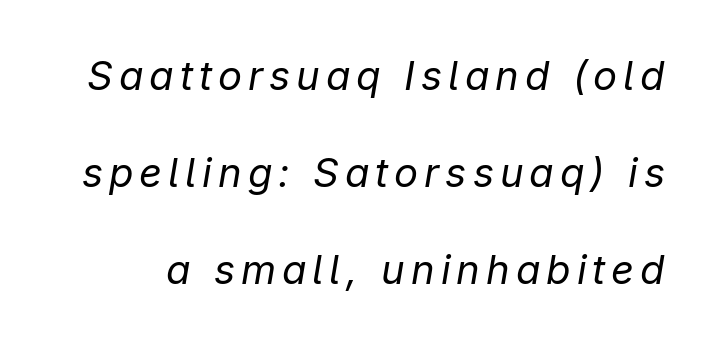
{"italic": "yes", "lean": "right", "slant_degrees": 9, "bold": "no", "weight": "regular", "width": "normal", "stroke_contrast": "low", "x_height": "medium", "monospaced": "no", "underline": "no", "line_spacing": "loose", "line_spacing_ratio": 2.42, "glyph_px": 40}
